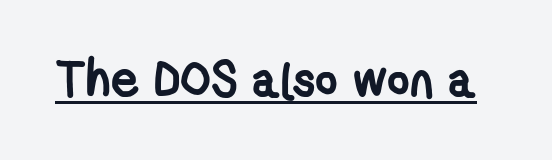
Caption: lettering with a line underneath. This sample uses a sans-serif face. Here the designer chose a conventional face with non-uniform glyph widths. Observe the ordinary spacing: letters are neighbours, not strangers.
